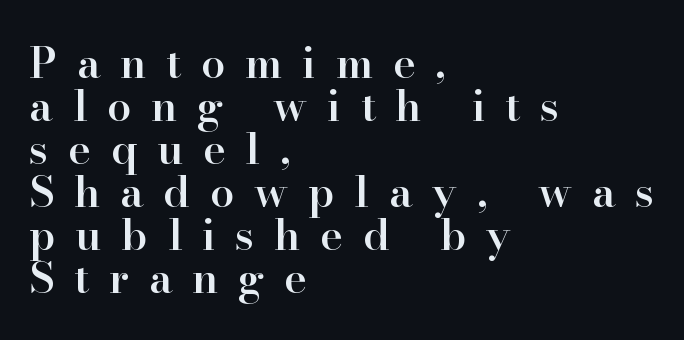
{"serif": "yes", "italic": "no", "bold": "semi", "weight": "semibold", "width": "normal", "stroke_contrast": "high", "x_height": "small", "monospaced": "no", "underline": "no", "align": "left", "line_spacing": "tight", "line_spacing_ratio": 1.0, "letter_spacing": "wide", "letter_spacing_em": 0.46, "glyph_px": 43}
